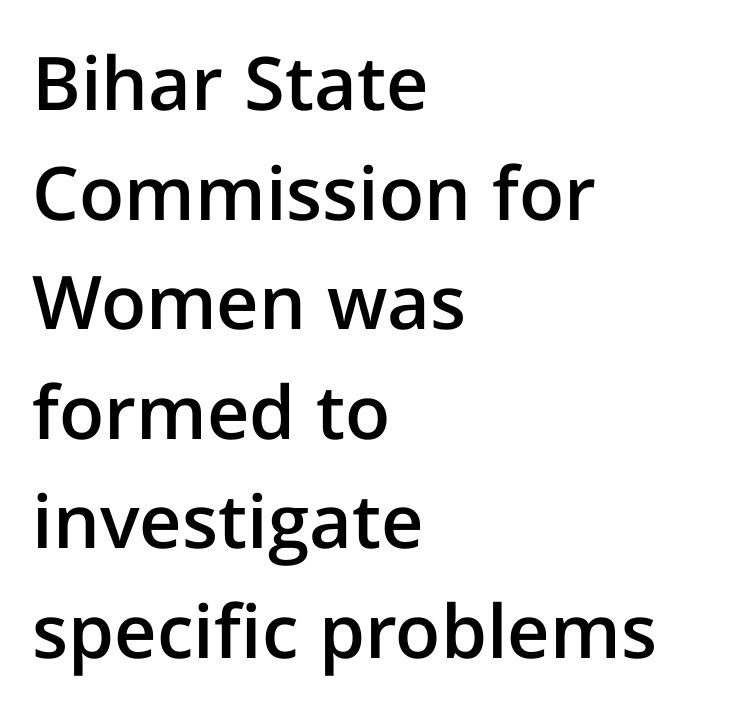
A typesetter would call this zero additional tracking. Casual observation: everything's shoved over to the left. Posture: vertical. Horizontal bands of white between lines are of average thickness.
